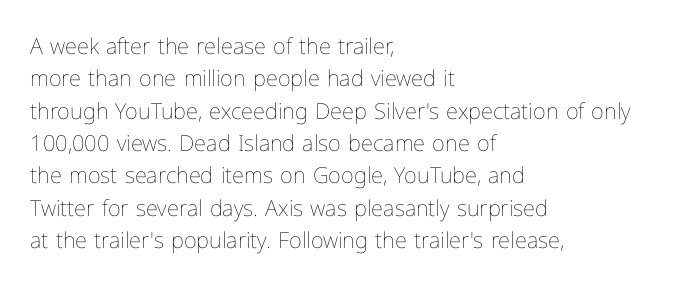
{"italic": "no", "bold": "no", "underline": "no", "align": "left", "line_spacing": "normal", "line_spacing_ratio": 1.47, "letter_spacing": "normal", "letter_spacing_em": 0.0, "glyph_px": 22}
